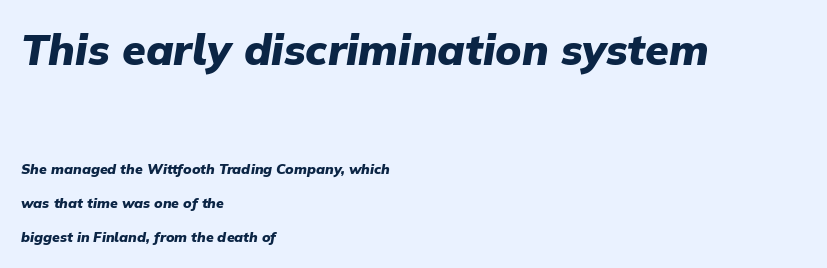
Q: Is the text bold? A: Yes.
Q: Is the text italic (slanted)? A: Yes, it leans right by about 9 degrees.
Q: Is the text underlined? A: No.
Q: How is the paragraph aligned? A: Left-aligned.
Q: Is the spacing between letters normal or unusually wide? A: Normal.
Q: Is the spacing between lines tight, normal or loose? A: Loose.
Q: Which block of text is set in a larger size, the first (top) or the second (bottom)? A: The first (top) one.
Q: Width (condensed, normal, or wide)? A: Normal.
Q: Stroke contrast? A: Low.
Q: x-height? A: Medium.
Q: Monospaced? A: No.
